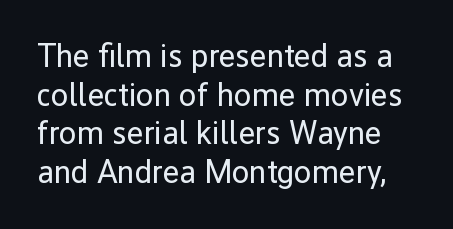
The image shows 32 px regular-weight sans-serif type, upright; set line spacing 1.21x, normal letter spacing, not underlined; low stroke contrast and a medium x-height.
